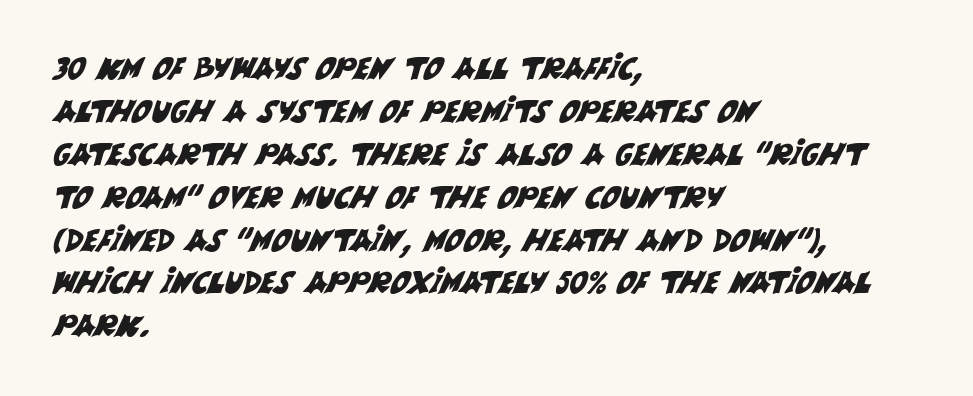
The image shows 30 px sans-serif type; set left-aligned, normal line spacing (1.43x), normal letter spacing, not underlined; medium stroke contrast and a large x-height.
